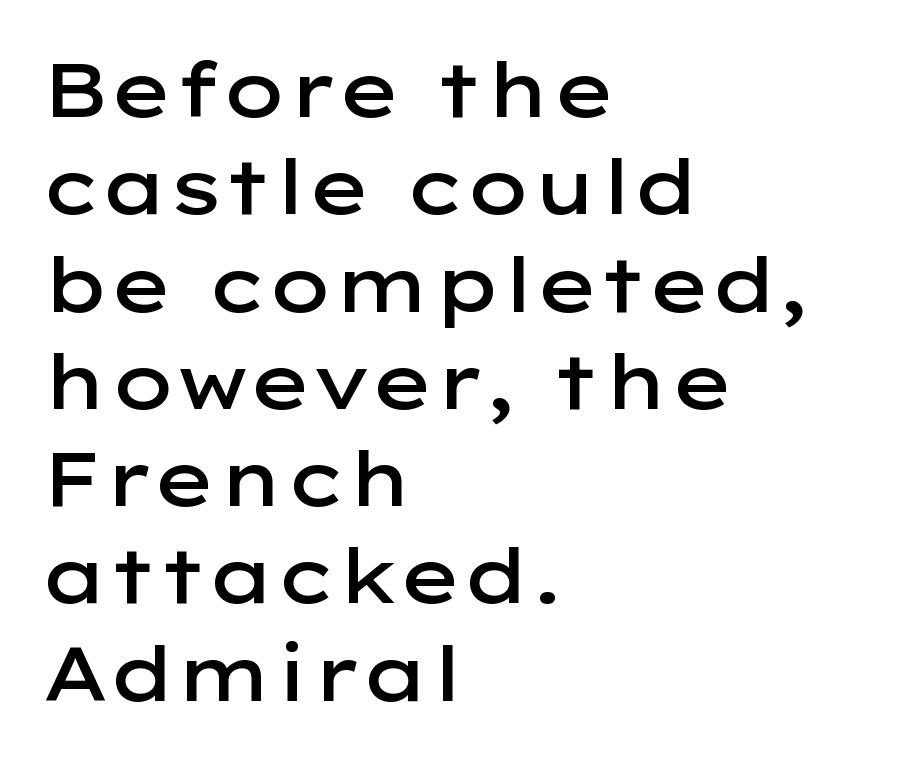
Q: Is the text bold? A: Semi-bold.
Q: Is the text italic (slanted)? A: No, it is upright.
Q: Is the typeface a serif or a sans-serif typeface? A: Sans-serif.
Q: Is the text underlined? A: No.
Q: How is the paragraph aligned? A: Left-aligned.
Q: Is the spacing between letters normal or unusually wide? A: Normal.
Q: Is the spacing between lines tight, normal or loose? A: Normal.
Q: Width (condensed, normal, or wide)? A: Wide.
Q: Stroke contrast? A: Low.
Q: x-height? A: Medium.
Q: Monospaced? A: No.
